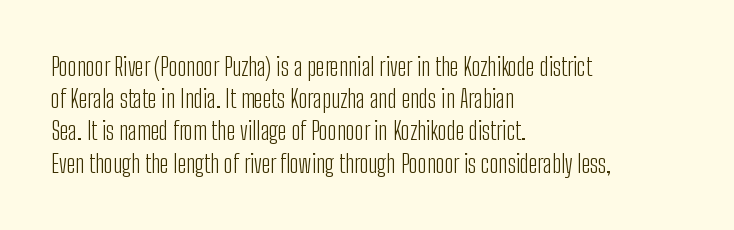
{"italic": "no", "bold": "no", "underline": "no", "align": "left", "line_spacing": "normal", "line_spacing_ratio": 1.29, "letter_spacing": "normal", "letter_spacing_em": 0.0, "glyph_px": 25}
